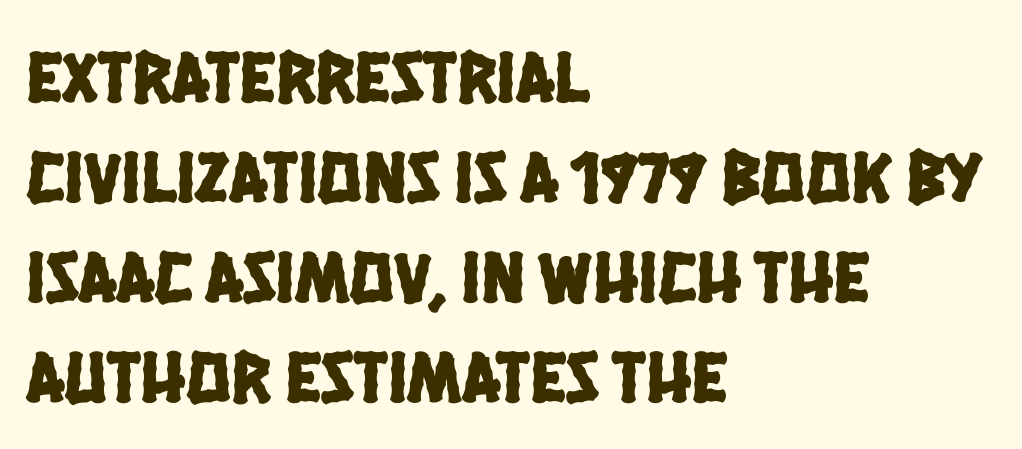
The image shows 74 px condensed sans-serif type; set left-aligned, normal line spacing (1.35x), normal letter spacing, not underlined; low stroke contrast and a large x-height.
